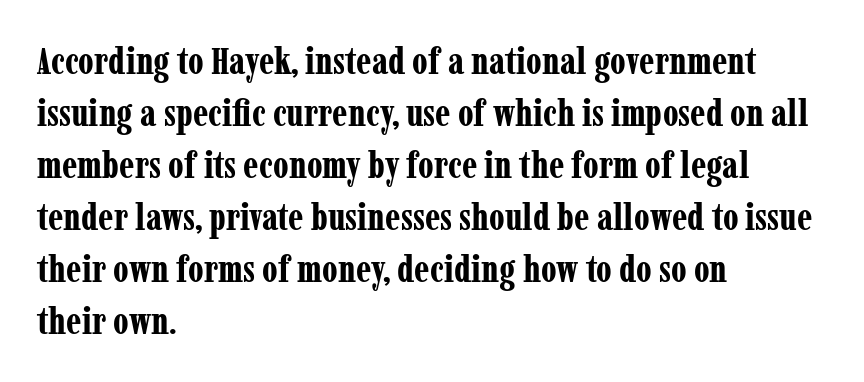
{"serif": "yes", "italic": "no", "bold": "yes", "weight": "bold", "width": "condensed", "stroke_contrast": "low", "x_height": "medium", "monospaced": "no", "underline": "no", "align": "left", "line_spacing": "normal", "line_spacing_ratio": 1.37, "letter_spacing": "normal", "letter_spacing_em": 0.0, "glyph_px": 38}
